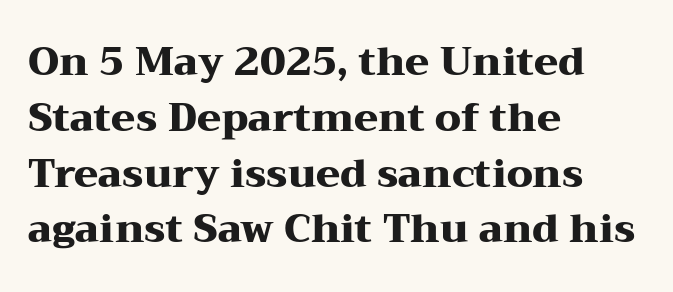
{"serif": "yes", "italic": "no", "bold": "yes", "weight": "heavy", "width": "wide", "stroke_contrast": "medium", "x_height": "medium", "monospaced": "no", "underline": "no", "align": "left", "line_spacing": "normal", "line_spacing_ratio": 1.43, "letter_spacing": "normal", "letter_spacing_em": 0.0, "glyph_px": 39}
